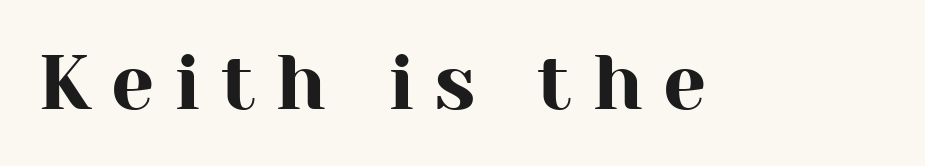
Is the letter spacing exaggerated? Yes — the characters are pushed far apart. Rule under the text: the space is simply empty. It's the straight-up-and-down kind of type. Serifs: yes, visible at the terminals of the letterforms.
